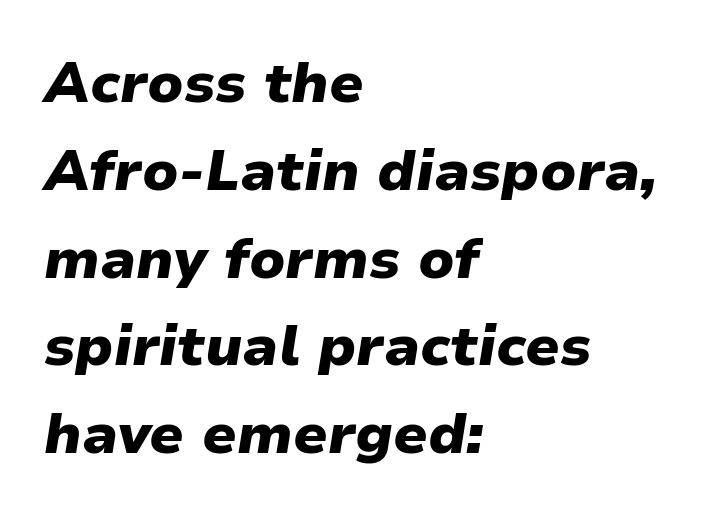
These lines stack with their left ends in a neat column. Heavy-handed strokes throughout: this text is bold. Quick note: interline space is typical. Is the letter spacing exaggerated? No — it looks like the ordinary default. When letters slant like this, we call the style italic. Do the characters align in a grid? No, the font is proportional.
